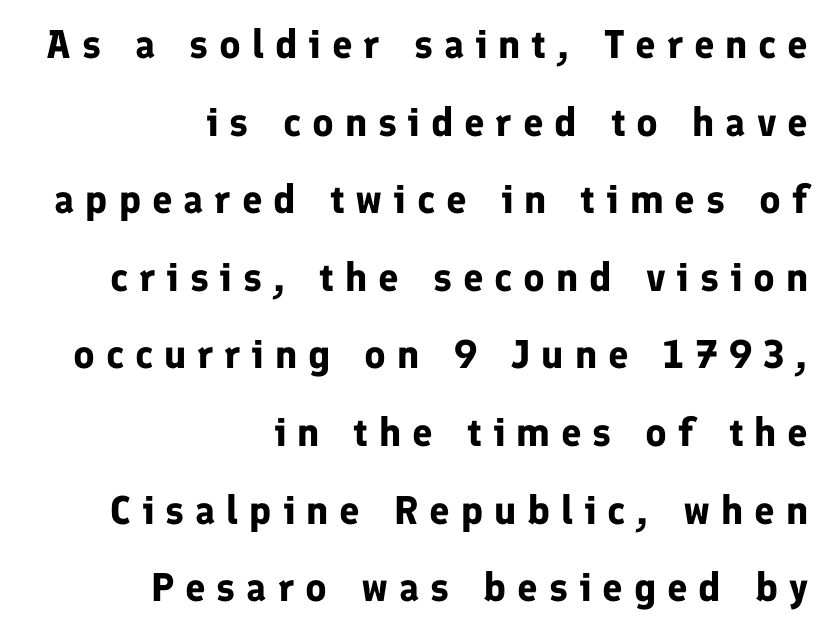
You could not count columns in this text — the font is proportionally spaced. Lines of text with bare space underneath. Line ends are locked; line starts wander. I'd describe the lettering as bold — thick and assertive. Each new line begins a long way beneath the previous one.
